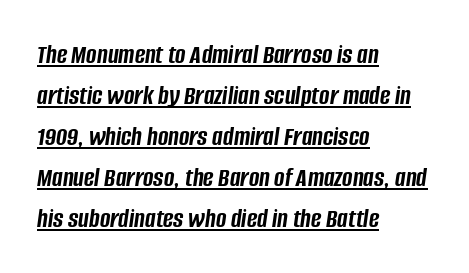
The image shows 28 px semibold, condensed type, italic (leaning right); set left-aligned, normal line spacing (1.46x), normal letter spacing, underlined; low stroke contrast and a large x-height.
